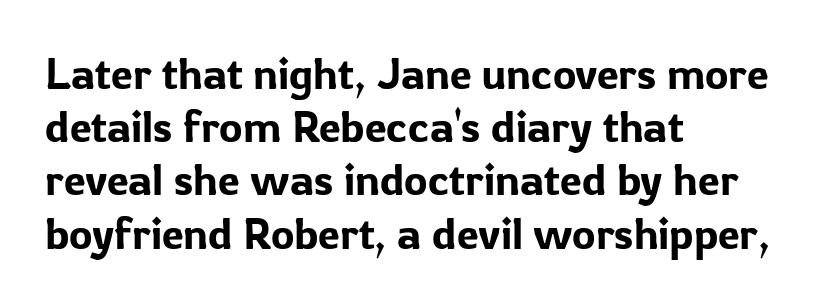
{"serif": "no", "italic": "no", "width": "normal", "stroke_contrast": "low", "x_height": "medium", "monospaced": "no", "underline": "no", "align": "left", "line_spacing_ratio": 1.21, "letter_spacing": "normal", "letter_spacing_em": 0.0, "glyph_px": 44}
